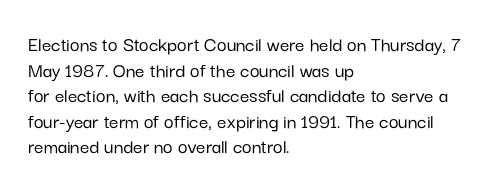
Q: Is the text italic (slanted)? A: No, it is upright.
Q: Is the text underlined? A: No.
Q: How is the paragraph aligned? A: Left-aligned.
Q: Is the spacing between letters normal or unusually wide? A: Normal.
